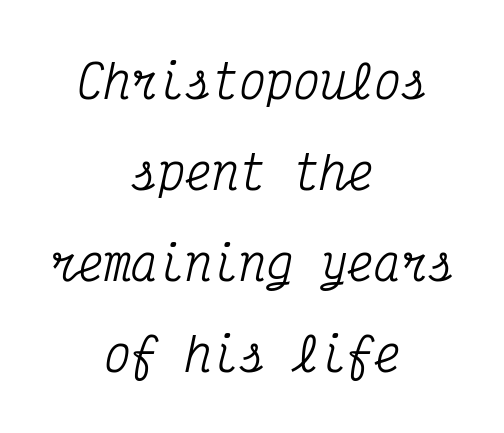
Q: Is the text italic (slanted)? A: Yes, it leans right by about 12 degrees.
Q: Is the typeface a serif or a sans-serif typeface? A: Serif.
Q: Is the text underlined? A: No.
Q: How is the paragraph aligned? A: Centered.
Q: Is the spacing between letters normal or unusually wide? A: Normal.
Q: Is the spacing between lines tight, normal or loose? A: Loose.
Q: Width (condensed, normal, or wide)? A: Condensed.
Q: Stroke contrast? A: Medium.
Q: x-height? A: Medium.
Q: Monospaced? A: Yes.
